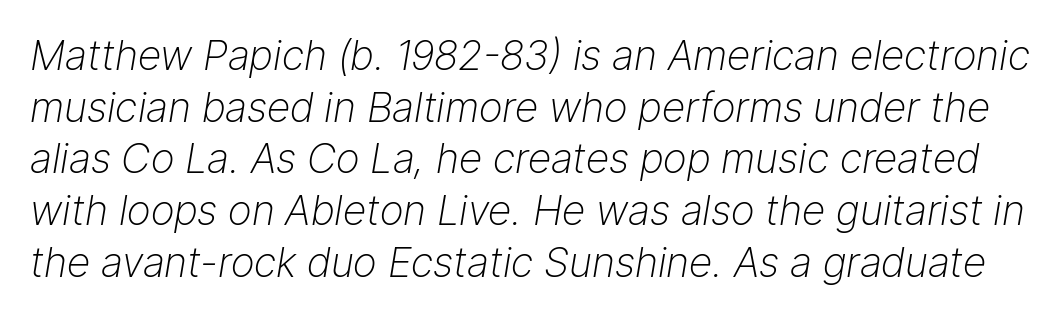
The image shows 41 px light type, italic (leaning right); set normal line spacing (1.26x), normal letter spacing, not underlined; low stroke contrast and a medium x-height.
